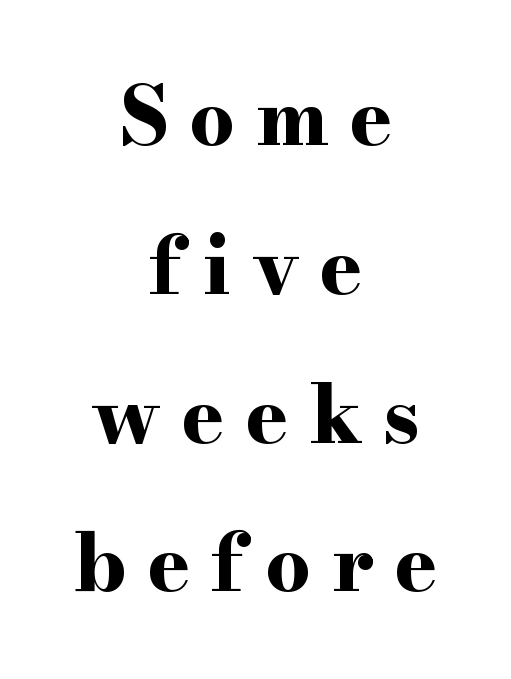
{"serif": "yes", "italic": "no", "bold": "yes", "weight": "bold", "width": "wide", "stroke_contrast": "high", "x_height": "small", "monospaced": "no", "underline": "no", "align": "center", "line_spacing_ratio": 1.86, "letter_spacing": "wide", "letter_spacing_em": 0.26, "glyph_px": 80}
